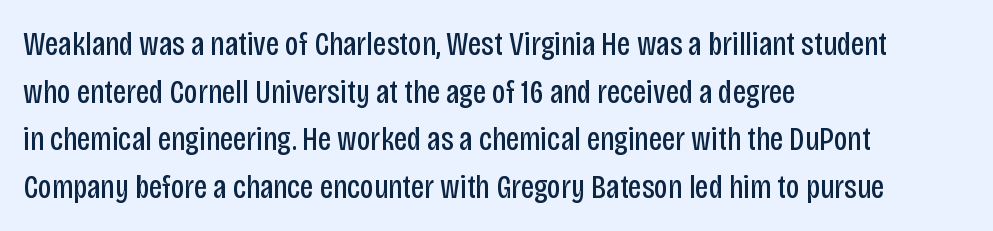
{"serif": "no", "italic": "no", "bold": "no", "weight": "regular", "width": "condensed", "stroke_contrast": "low", "x_height": "large", "monospaced": "no", "underline": "no", "align": "left", "line_spacing": "normal", "line_spacing_ratio": 1.4, "letter_spacing": "normal", "letter_spacing_em": 0.0, "glyph_px": 34}
